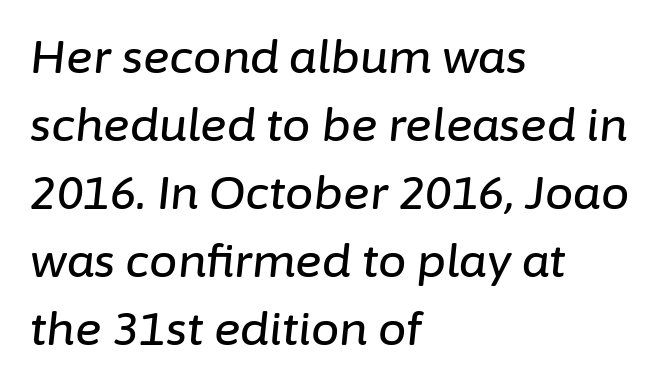
The image shows 45 px text type, italic (leaning right); set left-aligned, normal line spacing (1.51x), normal letter spacing, not underlined; low stroke contrast and a medium x-height.
